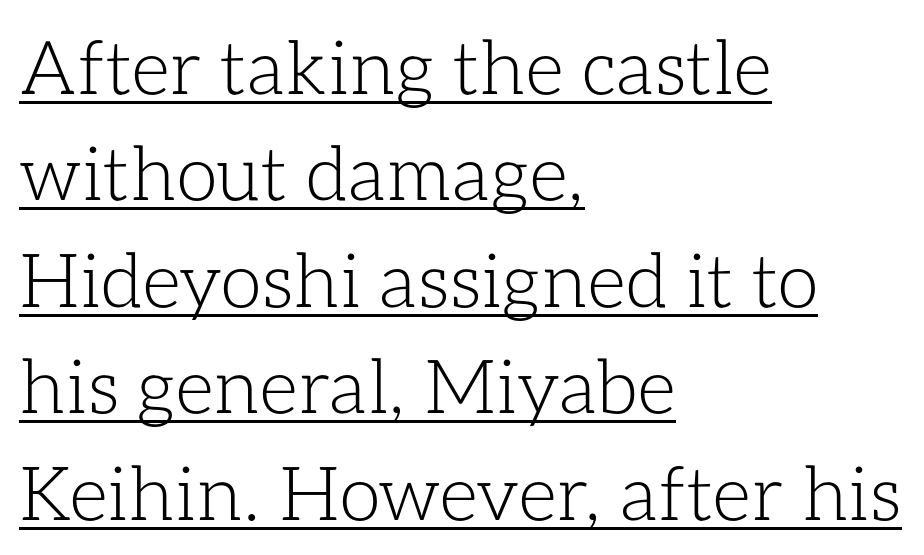
Q: Is the text bold? A: No.
Q: Is the text italic (slanted)? A: No, it is upright.
Q: Is the text underlined? A: Yes.
Q: How is the paragraph aligned? A: Left-aligned.
Q: Is the spacing between letters normal or unusually wide? A: Normal.
Q: Is the spacing between lines tight, normal or loose? A: Normal.
Q: Width (condensed, normal, or wide)? A: Normal.
Q: Stroke contrast? A: Low.
Q: x-height? A: Medium.
Q: Monospaced? A: No.
